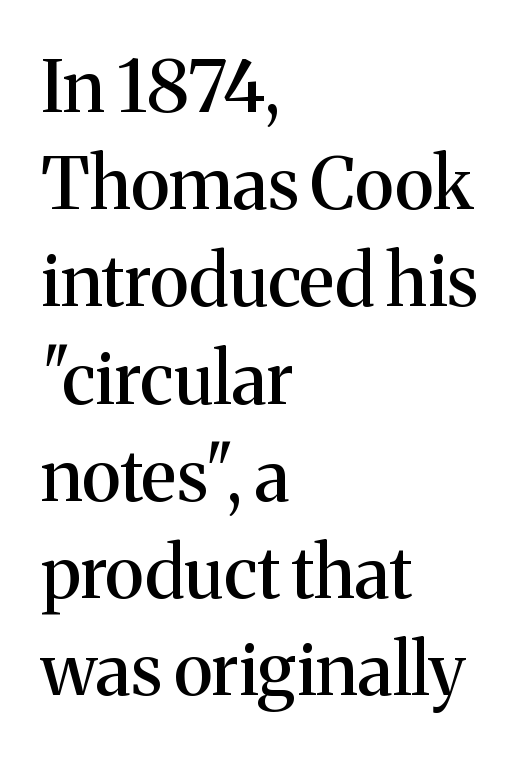
{"serif": "yes", "italic": "no", "width": "normal", "stroke_contrast": "medium", "x_height": "medium", "monospaced": "no", "underline": "no", "align": "left", "line_spacing": "normal", "line_spacing_ratio": 1.35, "letter_spacing": "normal", "letter_spacing_em": 0.0, "glyph_px": 72}
